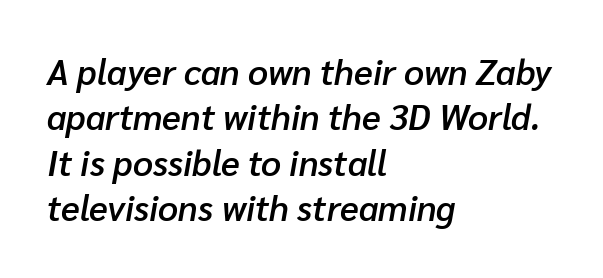
{"italic": "yes", "lean": "right", "slant_degrees": 10, "bold": "semi", "weight": "semibold", "width": "normal", "stroke_contrast": "low", "x_height": "medium", "monospaced": "no", "underline": "no", "align": "left", "line_spacing": "normal", "line_spacing_ratio": 1.3, "letter_spacing": "normal", "letter_spacing_em": 0.0, "glyph_px": 35}
